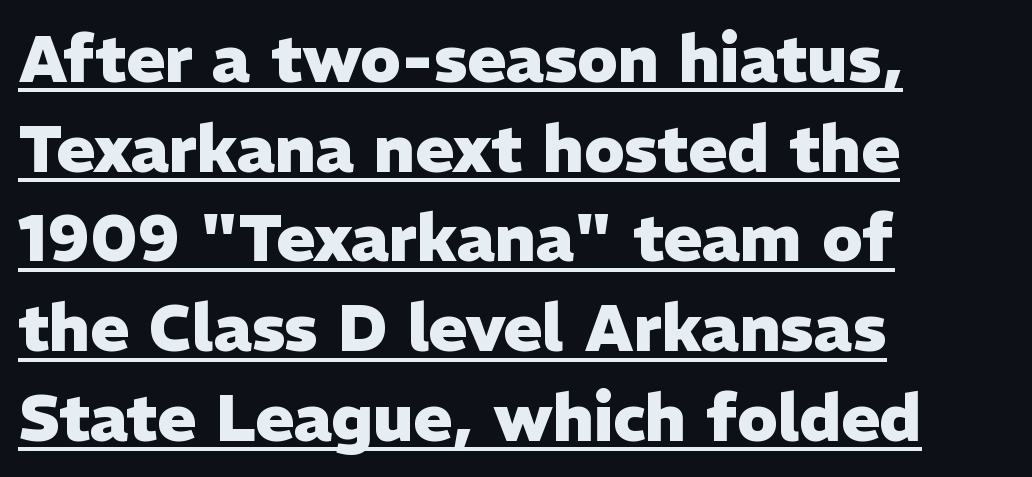
Reading down the block, your eye returns to a fixed left position each line. Does the type have serifs? No, each stem ends abruptly. Observe the ordinary spacing: letters are neighbours, not strangers. If you measured baseline to baseline, you'd find a middling distance. Thick stems and heavy bowls — unmistakably bold. Looks like someone drew a line under every word here.
